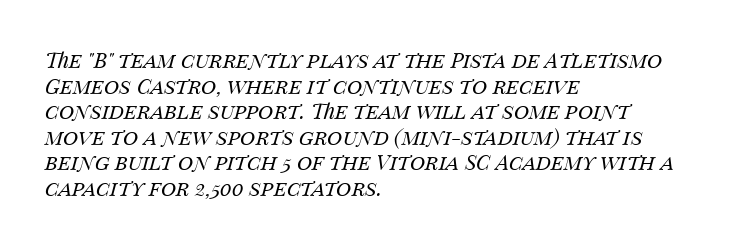
Standard letterfit; no display-style spreading of the glyphs. Visually the block forms a straight wall on the left and a jagged coastline on the right. Stem width sits at or under what a default text font uses. Slant detected: the letters are inclined. Check the space under the baseline: it is left empty.
